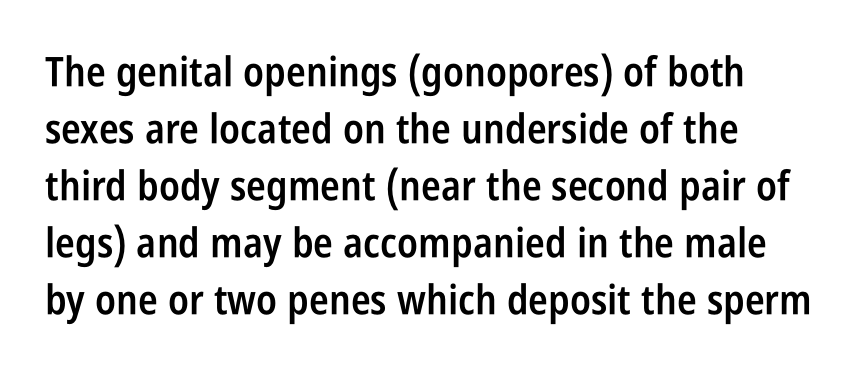
{"serif": "no", "italic": "no", "bold": "semi", "weight": "semibold", "width": "condensed", "stroke_contrast": "low", "x_height": "large", "monospaced": "no", "underline": "no", "line_spacing": "normal", "line_spacing_ratio": 1.39, "letter_spacing": "normal", "letter_spacing_em": 0.0, "glyph_px": 41}
